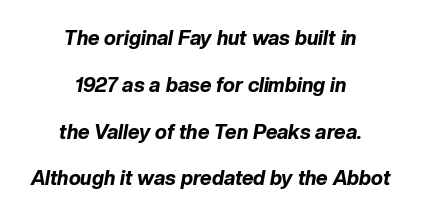
Q: Is the text bold? A: Yes.
Q: Is the text italic (slanted)? A: Yes, it leans right by about 10 degrees.
Q: Is the text underlined? A: No.
Q: How is the paragraph aligned? A: Centered.
Q: Is the spacing between letters normal or unusually wide? A: Normal.
Q: Is the spacing between lines tight, normal or loose? A: Loose.
